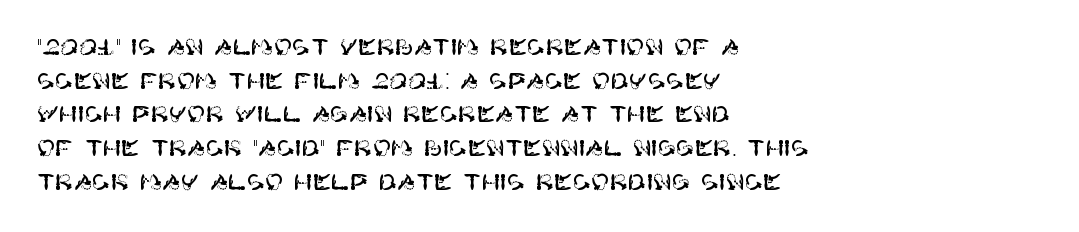
One glance says typical: line gaps are just what's usual. The letters stand upright; this is a roman face. The gap between lines stays unmarked. These lines keep a tight, regular rhythm from letter to letter. Casual observation: everything's shoved over to the left.
